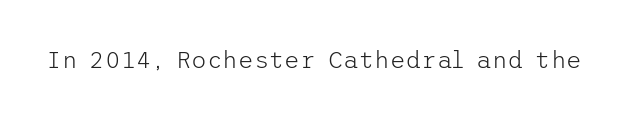
Only glyphs here, with clear space below each row. Notice how the stems are strictly vertical — no italics here. Between one letter and the next there's only the usual sliver of space. Is this a heavy cut? Hardly; it is regular or lighter.
